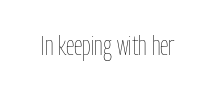
Q: Is the text bold? A: No.
Q: Is the text italic (slanted)? A: No, it is upright.
Q: Is the text underlined? A: No.
Q: Is the spacing between letters normal or unusually wide? A: Normal.
